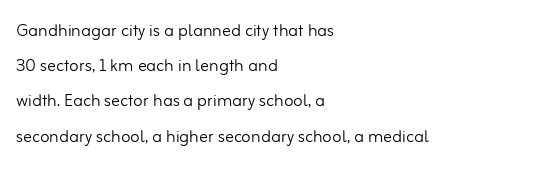
A quiet, ordinary-to-light weight characterises the typeface. Default kerning and tracking; the words read as compact shapes. These lines stack with their left ends in a neat column. The leading is moderate, giving the passage an even texture.
